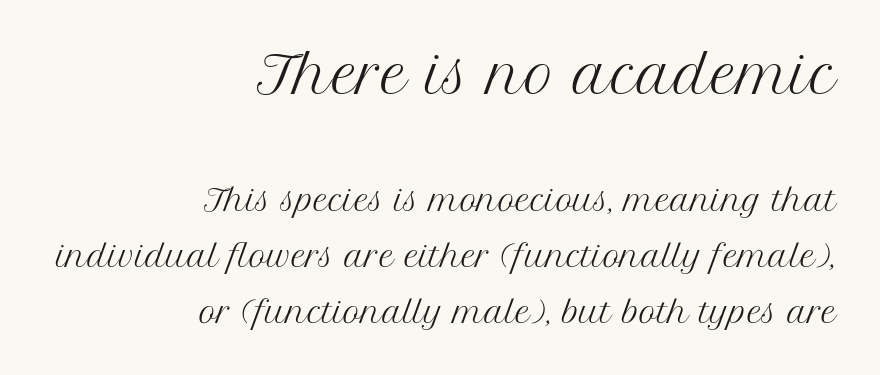
{"bold": "no", "weight": "regular", "width": "normal", "stroke_contrast": "medium", "x_height": "medium", "monospaced": "no", "underline": "no", "align": "right", "line_spacing": "loose", "line_spacing_ratio": 1.93, "letter_spacing": "normal", "letter_spacing_em": 0.0, "larger_block": "first", "size_ratio": 1.76, "glyph_px": 51}
